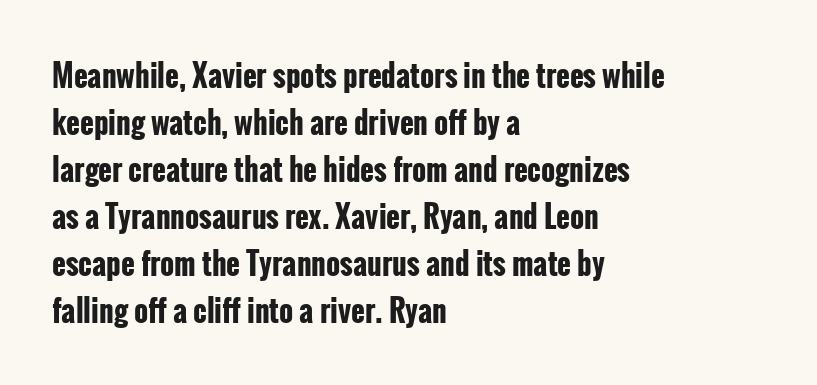
Q: Is the text bold? A: Yes.
Q: Is the text italic (slanted)? A: No, it is upright.
Q: Is the typeface a serif or a sans-serif typeface? A: Sans-serif.
Q: Is the text underlined? A: No.
Q: How is the paragraph aligned? A: Left-aligned.
Q: Is the spacing between letters normal or unusually wide? A: Normal.
Q: Is the spacing between lines tight, normal or loose? A: Normal.
Q: Width (condensed, normal, or wide)? A: Condensed.
Q: Stroke contrast? A: Low.
Q: x-height? A: Medium.
Q: Monospaced? A: No.
